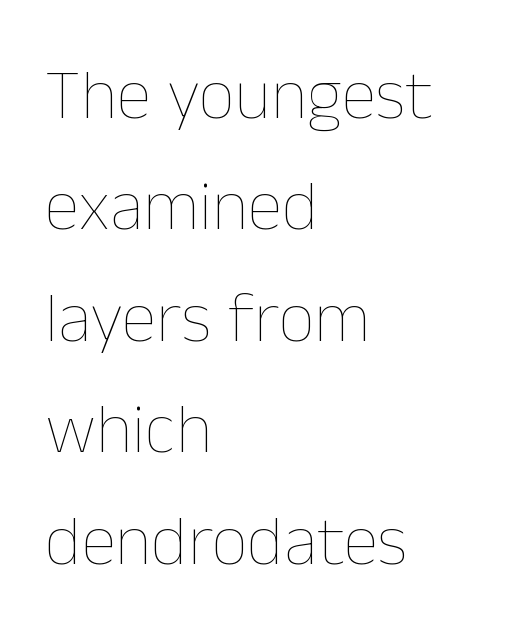
The image shows 71 px thin type, upright; set left-aligned, normal line spacing (1.57x), normal letter spacing, not underlined; low stroke contrast and a medium x-height.
